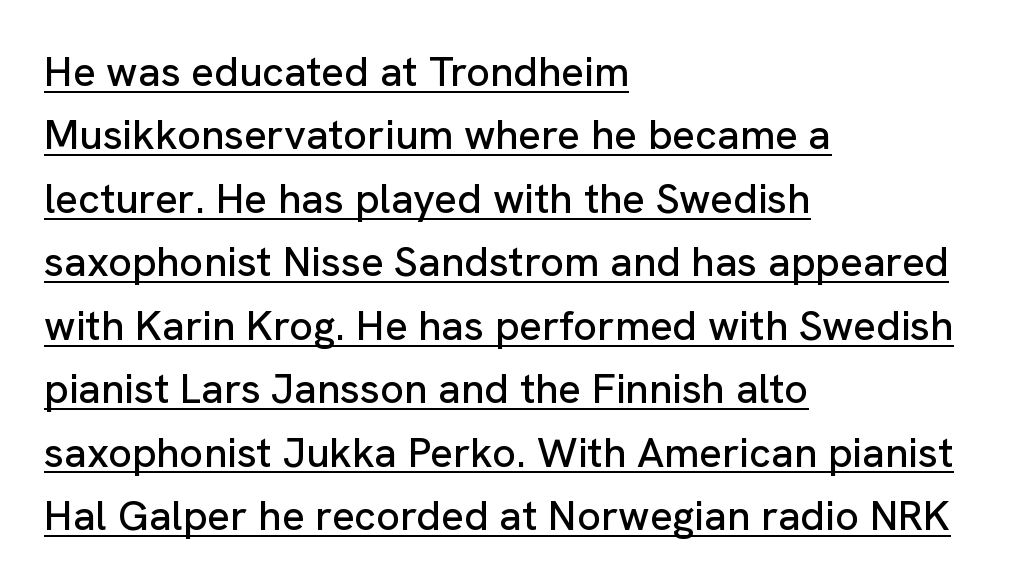
Q: Is the text italic (slanted)? A: No, it is upright.
Q: Is the typeface a serif or a sans-serif typeface? A: Sans-serif.
Q: Is the text underlined? A: Yes.
Q: How is the paragraph aligned? A: Left-aligned.
Q: Is the spacing between letters normal or unusually wide? A: Normal.
Q: Is the spacing between lines tight, normal or loose? A: Normal.
Q: Width (condensed, normal, or wide)? A: Normal.
Q: Stroke contrast? A: Low.
Q: x-height? A: Medium.
Q: Monospaced? A: No.
